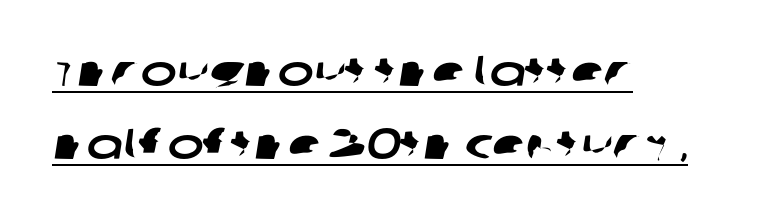
Is there much room between lines? A standard amount, neither cramped nor airy. Default kerning and tracking; the words read as compact shapes. Character widths vary here, with narrow letters taking less room than wide ones. Font category for this specimen: sans-serif.
